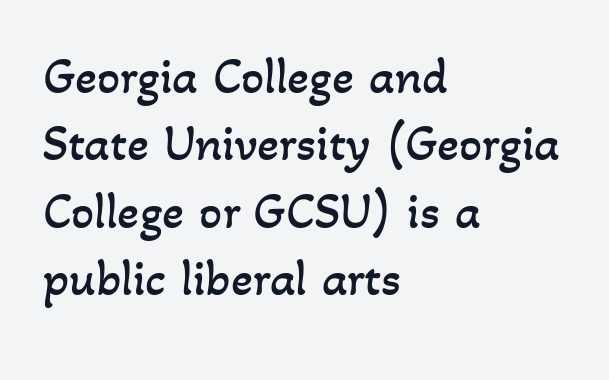
{"bold": "no", "weight": "regular", "width": "normal", "stroke_contrast": "low", "x_height": "small", "monospaced": "no", "underline": "no", "align": "left", "line_spacing": "normal", "line_spacing_ratio": 1.32, "letter_spacing": "normal", "letter_spacing_em": 0.0, "glyph_px": 51}
